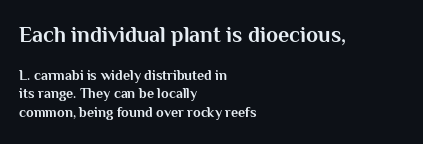
This rendering features lettering with no underline. Caption: bold face, heavy strokes. If you squint, the top block still reads clearly — it's the larger of the two. The rendering uses a moderate line-height, typical for paragraphs.
